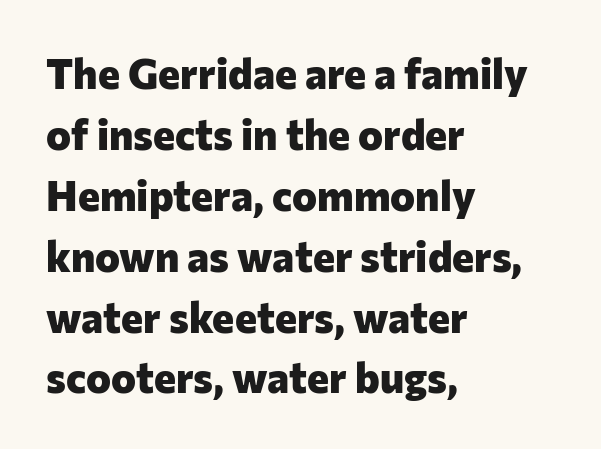
{"serif": "no", "italic": "no", "bold": "yes", "weight": "heavy", "width": "normal", "stroke_contrast": "low", "x_height": "medium", "monospaced": "no", "underline": "no", "align": "left", "line_spacing": "normal", "line_spacing_ratio": 1.45, "letter_spacing": "normal", "letter_spacing_em": 0.0, "glyph_px": 42}
